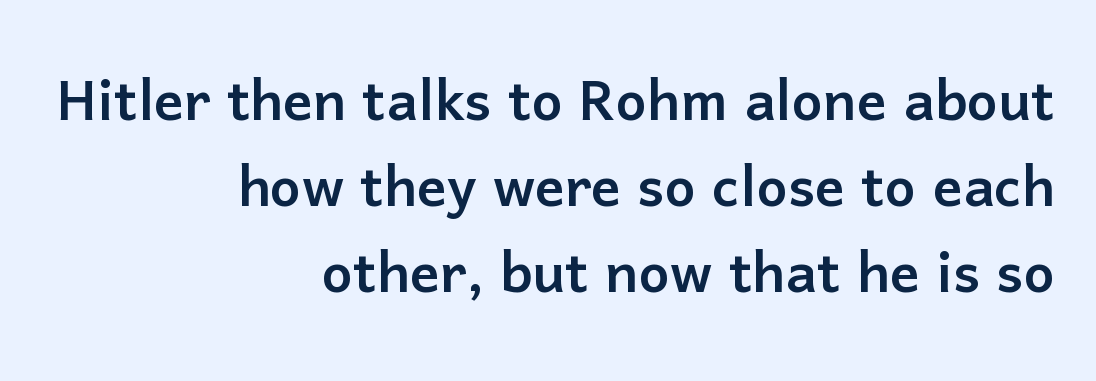
No extra tracking has been applied to these lines. A clean baseline with only descenders dipping below it. Vertical strokes here are truly vertical. Grotesque or geometric, the face here clearly has no serifs. Each letter keeps its own natural width here, so spacing adapts to shape.
